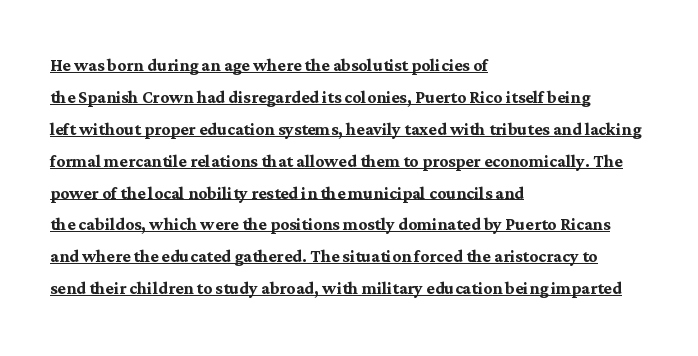
The image shows 22 px bold type, upright; set left-aligned, normal line spacing (1.45x), normal letter spacing, underlined.
